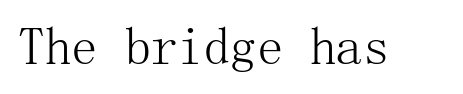
{"serif": "yes", "italic": "no", "bold": "no", "weight": "light", "width": "normal", "stroke_contrast": "medium", "x_height": "medium", "underline": "no", "letter_spacing": "normal", "letter_spacing_em": 0.0, "glyph_px": 53}
